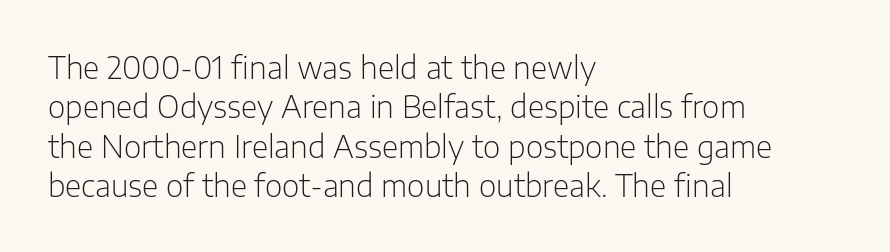
Q: Is the text bold? A: No.
Q: Is the text italic (slanted)? A: No, it is upright.
Q: Is the typeface a serif or a sans-serif typeface? A: Sans-serif.
Q: Is the text underlined? A: No.
Q: How is the paragraph aligned? A: Left-aligned.
Q: Is the spacing between letters normal or unusually wide? A: Normal.
Q: Is the spacing between lines tight, normal or loose? A: Normal.
Q: Width (condensed, normal, or wide)? A: Normal.
Q: Stroke contrast? A: Low.
Q: x-height? A: Medium.
Q: Monospaced? A: No.
